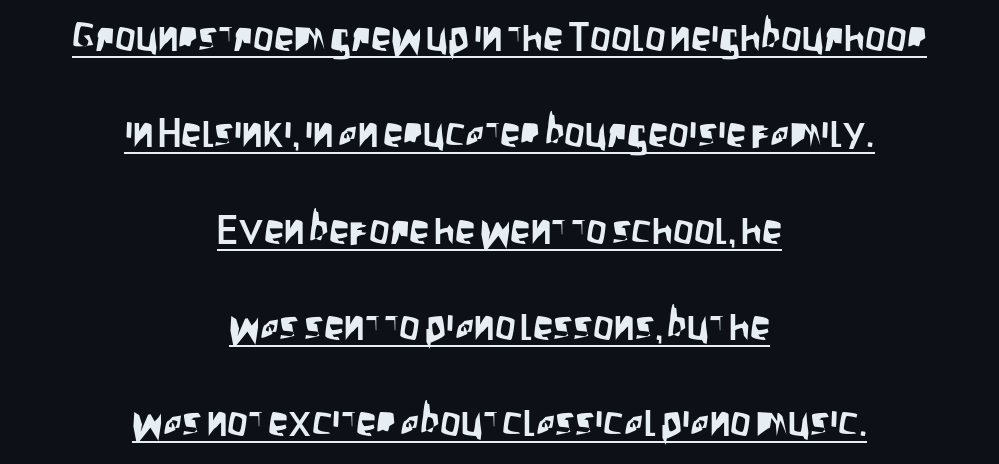
Q: Is the text italic (slanted)? A: No, it is upright.
Q: Is the typeface a serif or a sans-serif typeface? A: Sans-serif.
Q: Is the text underlined? A: Yes.
Q: How is the paragraph aligned? A: Centered.
Q: Is the spacing between letters normal or unusually wide? A: Normal.
Q: Is the spacing between lines tight, normal or loose? A: Loose.
Q: Width (condensed, normal, or wide)? A: Condensed.
Q: Stroke contrast? A: Low.
Q: x-height? A: Large.
Q: Monospaced? A: No.
